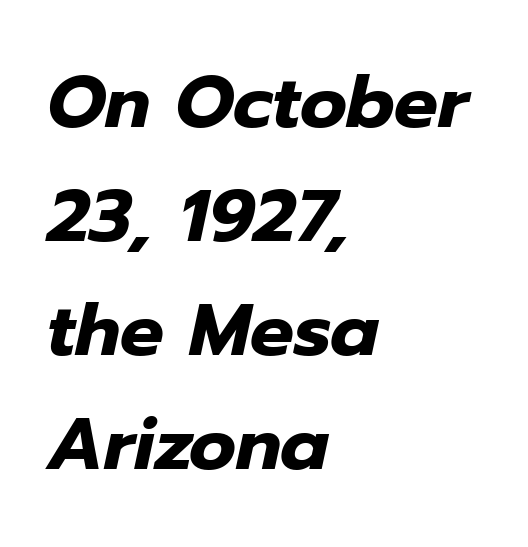
Interline gaps are of average width in this sample. The space directly below the letters is spotless. The face used here is proportionally spaced, like ordinary book or web type. Quick note: italic. Reading down the block, your eye returns to a fixed left position each line. Nothing unusual about the tracking: characters are spaced as the font intends.
